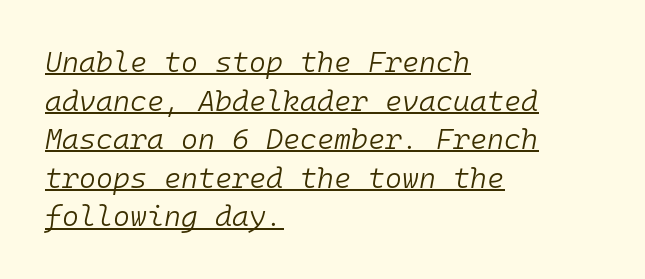
Designer's note — italics engaged. The rendering uses a moderate line-height, typical for paragraphs. Somebody hit Ctrl+U on this one — the words are underlined. Where is the straight margin? On the left. Is the letter spacing exaggerated? No — it looks like the ordinary default.
